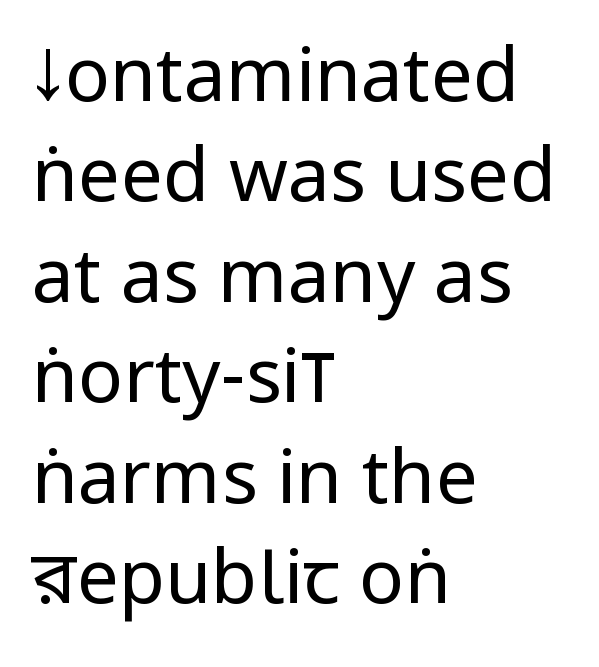
{"serif": "no", "italic": "no", "bold": "no", "weight": "regular", "width": "condensed", "stroke_contrast": "low", "underline": "no", "align": "left", "line_spacing": "normal", "line_spacing_ratio": 1.34, "letter_spacing": "normal", "letter_spacing_em": 0.0, "glyph_px": 75}
